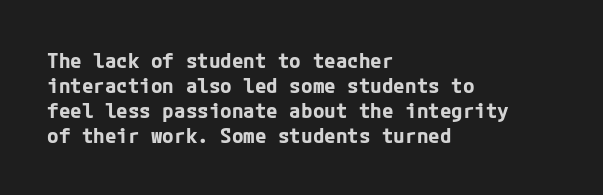
Ordinary non-slanted type is in use. The typesetting leans heavy: a genuine bold. The string is rendered with underlining switched off. Tracking here is standard; glyphs follow each other at the usual distance.
